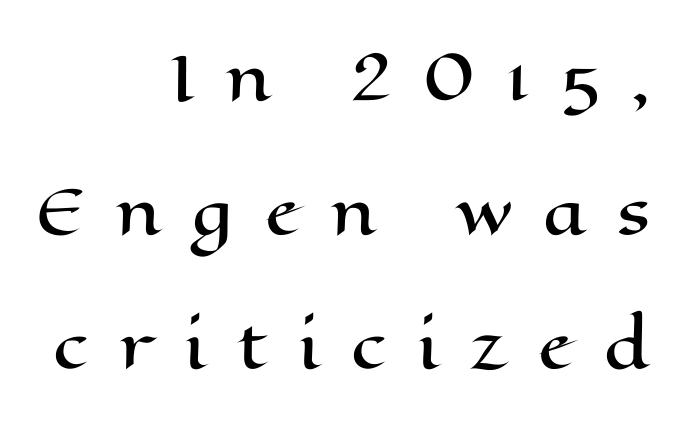
The image shows 61 px wide type, upright; set right-aligned, loose line spacing (2.2x), unusually wide letter spacing (+0.5 em), not underlined; high stroke contrast and a medium x-height.
